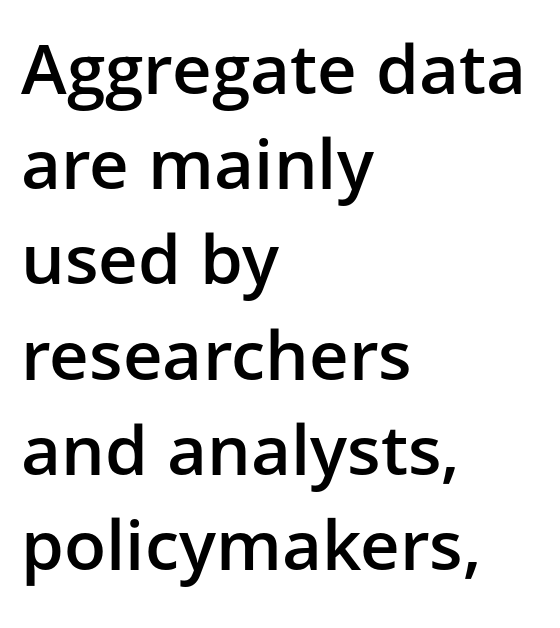
{"serif": "no", "italic": "no", "bold": "semi", "weight": "semibold", "width": "normal", "stroke_contrast": "low", "x_height": "medium", "monospaced": "no", "underline": "no", "align": "left", "line_spacing": "normal", "line_spacing_ratio": 1.38, "letter_spacing": "normal", "letter_spacing_em": 0.0, "glyph_px": 69}
